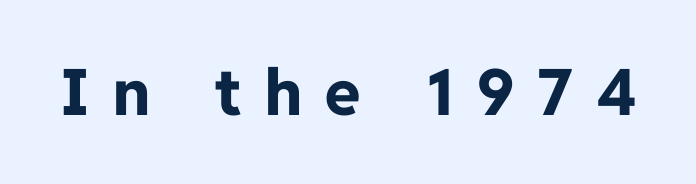
Serifs: no, the terminals of the letterforms are clean. Does extra space separate the letters? Yes, quite a lot of it. No word sits above an underline. Chunky letters — that's bold for sure. Varying glyph widths throughout — classic text-font behaviour.
